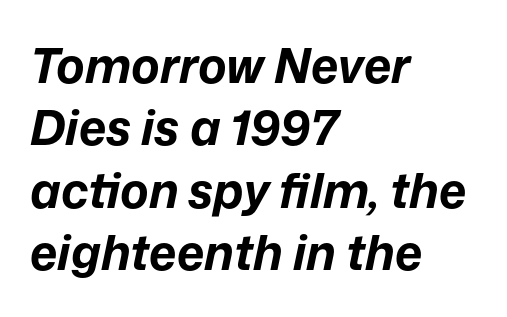
Q: Is the text bold? A: Yes.
Q: Is the text italic (slanted)? A: Yes, it leans right by about 12 degrees.
Q: Is the text underlined? A: No.
Q: How is the paragraph aligned? A: Left-aligned.
Q: Is the spacing between letters normal or unusually wide? A: Normal.
Q: Is the spacing between lines tight, normal or loose? A: Normal.
Q: Width (condensed, normal, or wide)? A: Normal.
Q: Stroke contrast? A: Low.
Q: x-height? A: Medium.
Q: Monospaced? A: No.
